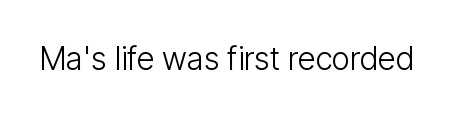
Descender tails drop into unmarked territory. Font category for this specimen: sans-serif. If you drew a line through each stem, it would be perfectly vertical. Nothing unusual about the tracking: characters are spaced as the font intends.
